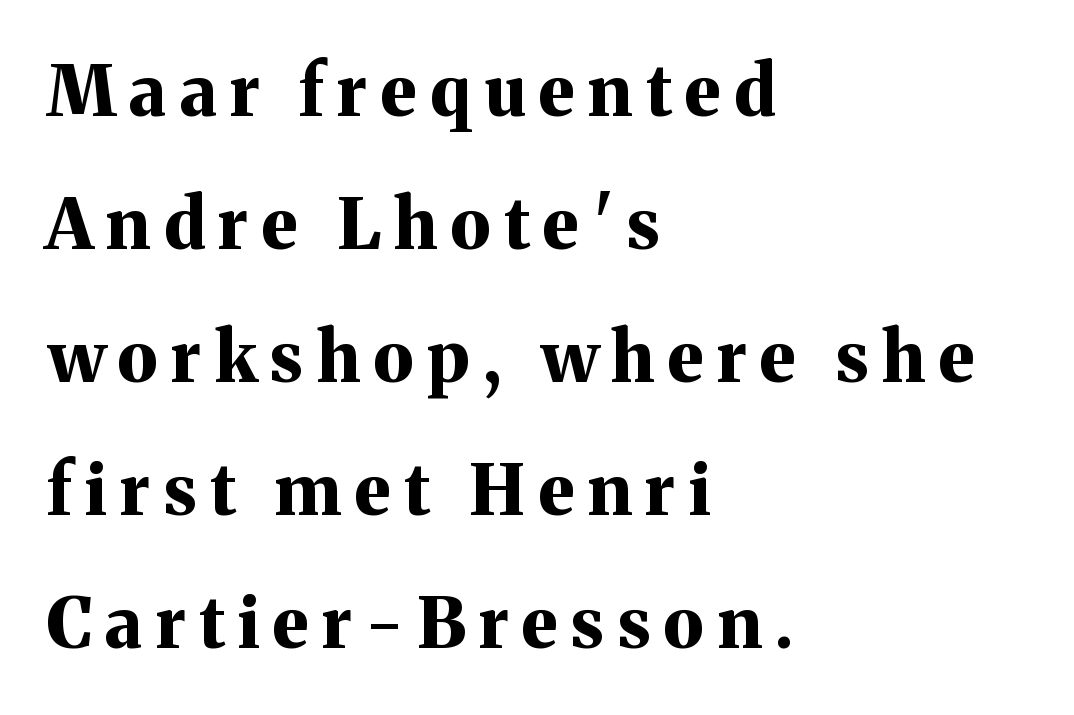
{"serif": "yes", "italic": "no", "bold": "yes", "weight": "bold", "width": "normal", "stroke_contrast": "medium", "x_height": "medium", "monospaced": "no", "underline": "no", "align": "left", "line_spacing": "loose", "line_spacing_ratio": 1.9, "glyph_px": 70}
